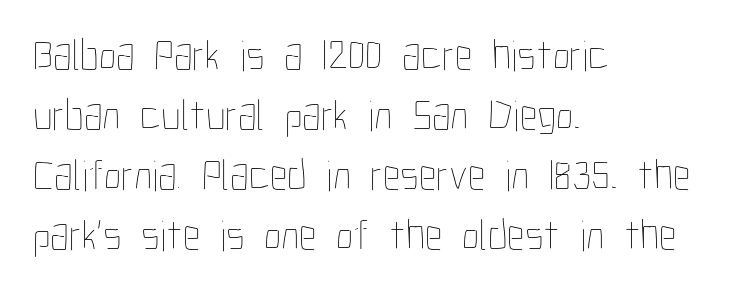
The image shows 44 px thin, condensed type, upright; set left-aligned, normal line spacing (1.36x), normal letter spacing, not underlined; low stroke contrast and a medium x-height.
